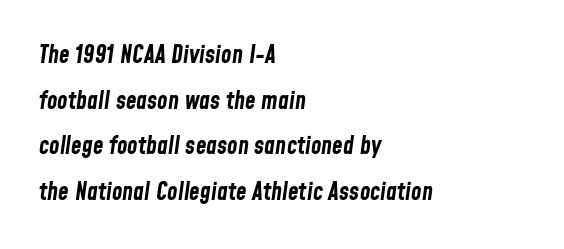
{"italic": "yes", "lean": "right", "slant_degrees": 8, "bold": "yes", "underline": "no", "align": "left", "line_spacing": "loose", "line_spacing_ratio": 1.9, "letter_spacing": "normal", "letter_spacing_em": 0.0, "glyph_px": 24}
